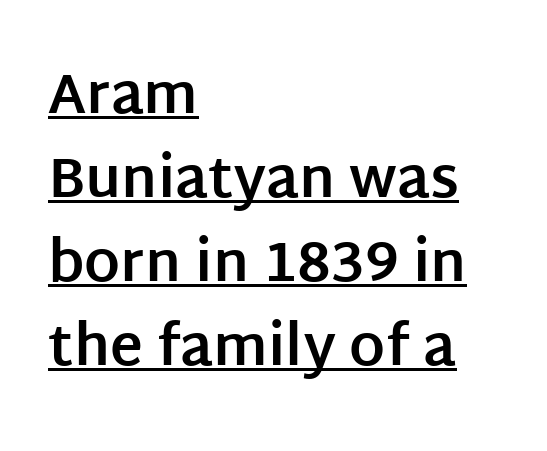
The image shows 56 px bold sans-serif type, upright; set left-aligned, normal line spacing (1.5x), normal letter spacing, underlined; low stroke contrast and a large x-height.
